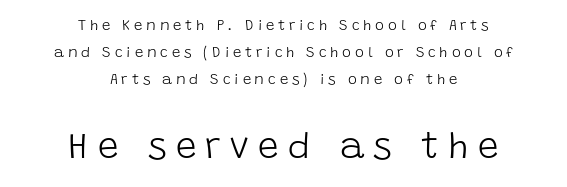
The image shows 37 px light sans-serif type, upright; set centered, line spacing 1.8x, unusually wide letter spacing (+0.25 em), not underlined; the second (bottom) block is 2.47x larger; low stroke contrast and a large x-height.
